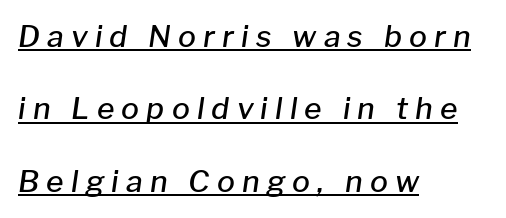
{"italic": "yes", "lean": "right", "slant_degrees": 8, "bold": "semi", "weight": "semibold", "width": "normal", "stroke_contrast": "low", "x_height": "medium", "monospaced": "no", "underline": "yes", "align": "left", "line_spacing": "loose", "line_spacing_ratio": 2.41, "letter_spacing": "wide", "letter_spacing_em": 0.24, "glyph_px": 30}
